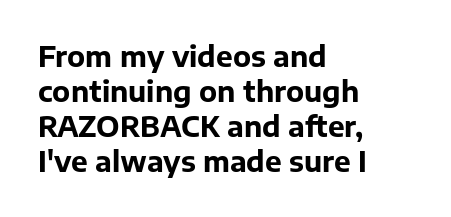
Every character sits straight up, as roman type does. Look at the stroke-to-counter ratio: heavy, a bold. Honestly, the letter spacing is just normal — you wouldn't notice it. How would I describe the line gaps? Plain and ordinary.
